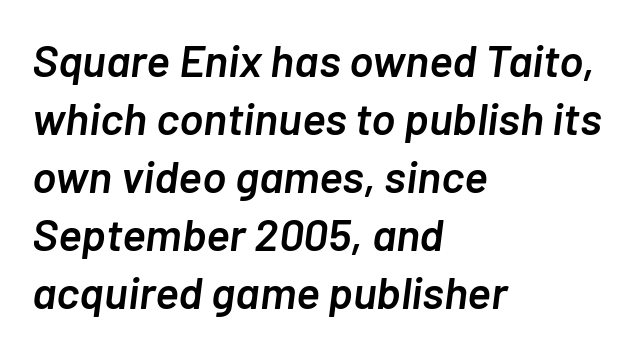
The image shows 45 px semibold type, italic (leaning right); set left-aligned, normal line spacing (1.29x), normal letter spacing, not underlined; low stroke contrast and a medium x-height.
